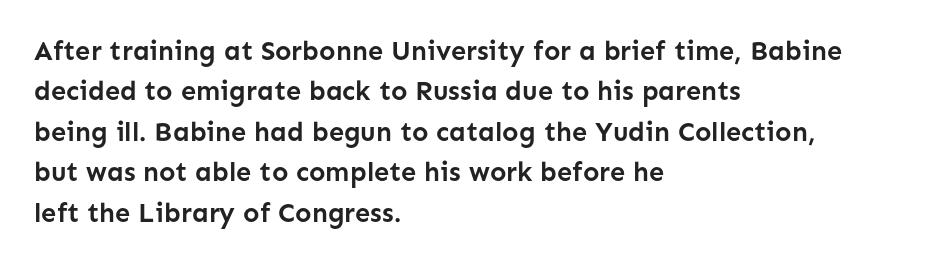
{"italic": "no", "bold": "yes", "underline": "no", "align": "left", "line_spacing": "normal", "line_spacing_ratio": 1.5, "letter_spacing": "normal", "letter_spacing_em": 0.0, "glyph_px": 27}
